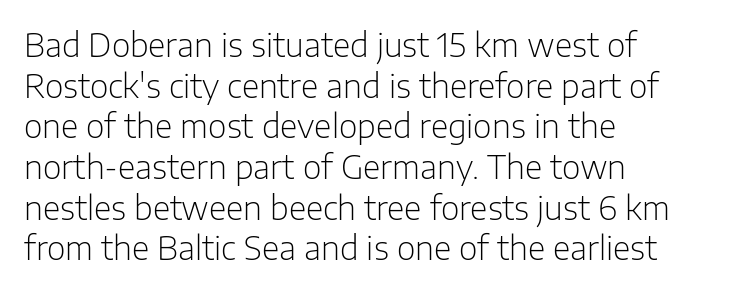
{"serif": "no", "italic": "no", "bold": "no", "weight": "light", "width": "normal", "stroke_contrast": "low", "x_height": "medium", "monospaced": "no", "underline": "no", "align": "left", "line_spacing": "normal", "line_spacing_ratio": 1.27, "letter_spacing": "normal", "letter_spacing_em": 0.0, "glyph_px": 32}
